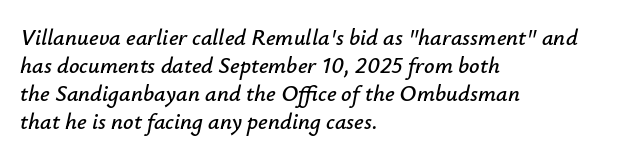
Tracking value appears to be zero — textbook default spacing. Layout note: lines flush left. Type without underlining. Rendered with sloped, italic letterforms.
